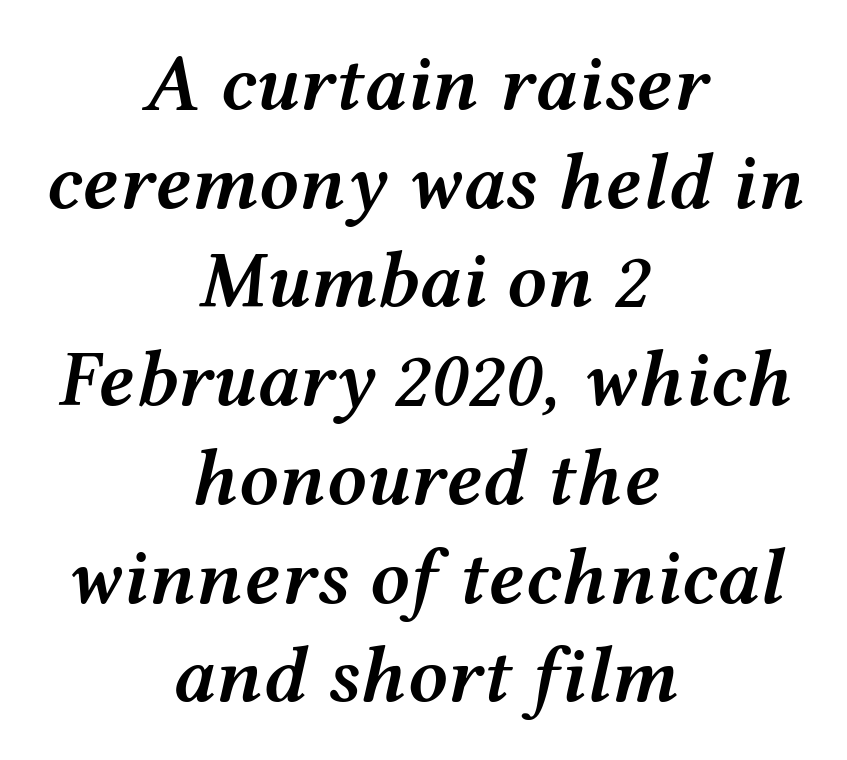
If you drew a line through each stem, it would be angled. These lines keep a tight, regular rhythm from letter to letter. Underlining? Definitely not there. The whitespace from short lines is split evenly between both sides. Summary of weight: moderately heavy, a semibold. How would I describe the line gaps? Plain and ordinary.
